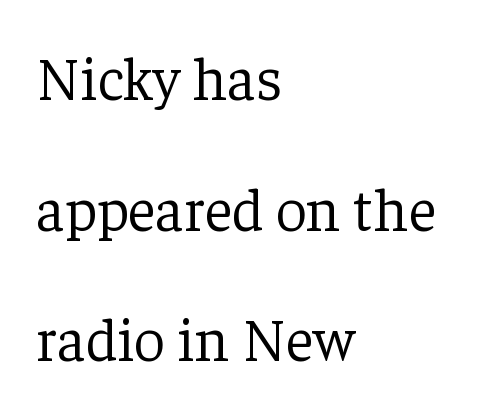
Q: Is the text bold? A: No.
Q: Is the text italic (slanted)? A: No, it is upright.
Q: Is the typeface a serif or a sans-serif typeface? A: Serif.
Q: Is the text underlined? A: No.
Q: How is the paragraph aligned? A: Left-aligned.
Q: Is the spacing between letters normal or unusually wide? A: Normal.
Q: Is the spacing between lines tight, normal or loose? A: Loose.
Q: Width (condensed, normal, or wide)? A: Normal.
Q: Stroke contrast? A: Low.
Q: x-height? A: Medium.
Q: Monospaced? A: No.
